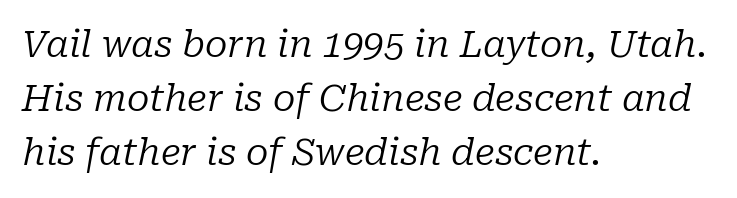
{"serif": "yes", "italic": "yes", "lean": "right", "slant_degrees": 10, "bold": "no", "weight": "regular", "width": "normal", "stroke_contrast": "low", "x_height": "medium", "monospaced": "no", "underline": "no", "align": "left", "line_spacing": "normal", "line_spacing_ratio": 1.46, "letter_spacing": "normal", "letter_spacing_em": 0.0, "glyph_px": 37}
